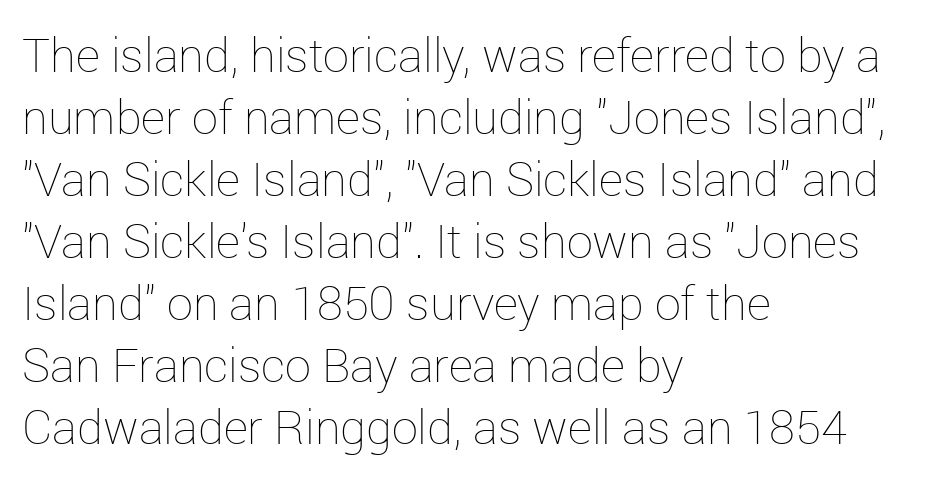
Q: Is the text bold? A: No.
Q: Is the text italic (slanted)? A: No, it is upright.
Q: Is the text underlined? A: No.
Q: How is the paragraph aligned? A: Left-aligned.
Q: Is the spacing between letters normal or unusually wide? A: Normal.
Q: Is the spacing between lines tight, normal or loose? A: Normal.
Q: Width (condensed, normal, or wide)? A: Normal.
Q: Stroke contrast? A: Low.
Q: x-height? A: Medium.
Q: Monospaced? A: No.
